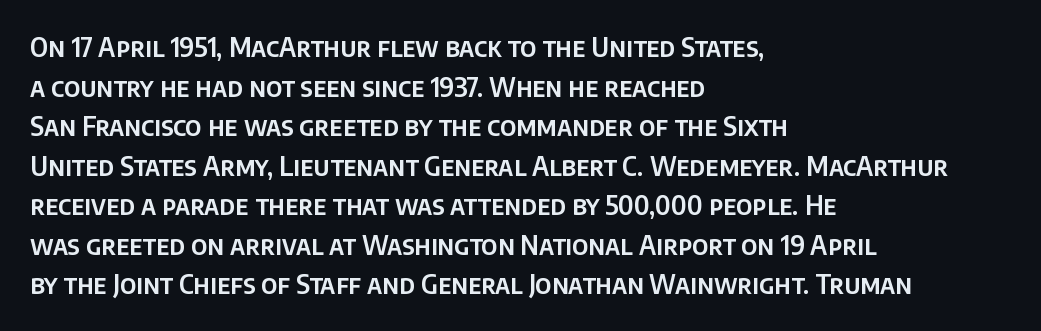
Interline gaps are of average width in this sample. The type sits square on the baseline with zero lean. Just letters on the line, the space beneath them empty. Students, note that the glyphs here touch the page at normal intervals. The rendering anchors every line to the left-hand side.
